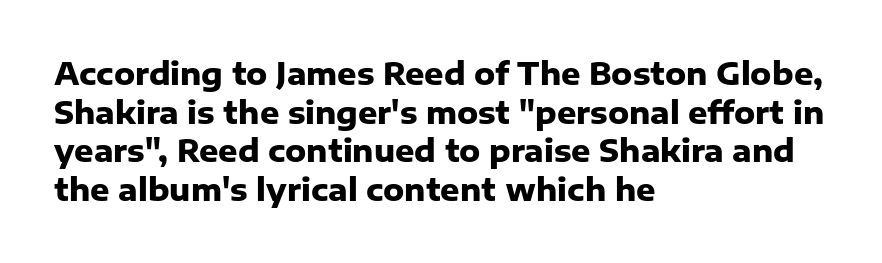
{"serif": "no", "italic": "no", "bold": "yes", "weight": "heavy", "width": "normal", "stroke_contrast": "low", "x_height": "medium", "monospaced": "no", "underline": "no", "align": "left", "line_spacing": "normal", "line_spacing_ratio": 1.29, "letter_spacing": "normal", "letter_spacing_em": 0.0, "glyph_px": 30}
